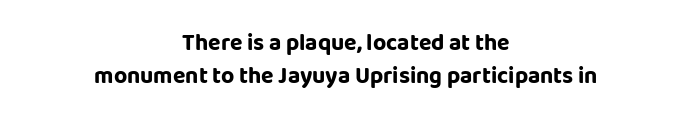
The vertical gap from one line to the next is medium. Stroke thickness is high; the sample reads as a true bold. Caption: multi-line text, centered on the measure. The typography opts for an upright posture over an oblique one. No word sits above an underline.
